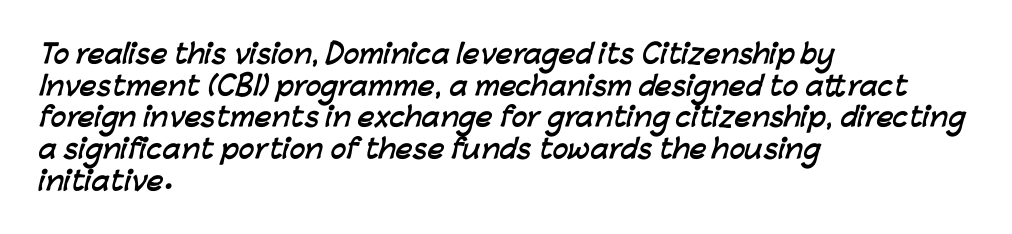
{"bold": "yes", "underline": "no", "align": "left", "line_spacing_ratio": 1.22, "letter_spacing": "normal", "letter_spacing_em": 0.0, "glyph_px": 26}
